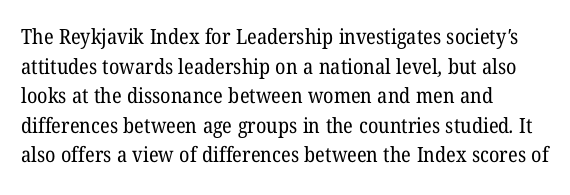
Q: Is the text bold? A: No.
Q: Is the text underlined? A: No.
Q: How is the paragraph aligned? A: Left-aligned.
Q: Is the spacing between letters normal or unusually wide? A: Normal.
Q: Is the spacing between lines tight, normal or loose? A: Normal.
